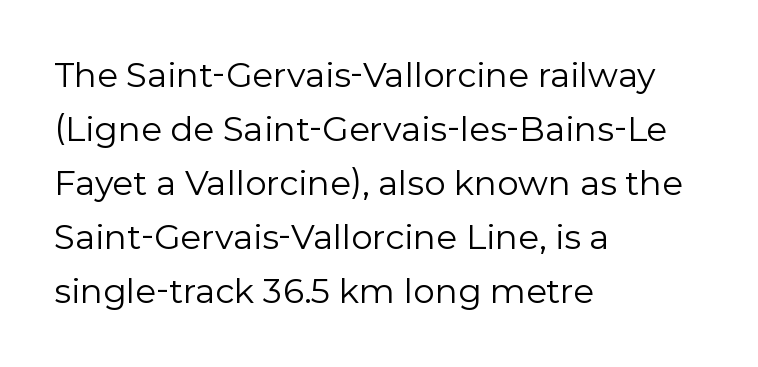
{"serif": "no", "italic": "no", "bold": "no", "weight": "regular", "width": "normal", "stroke_contrast": "low", "x_height": "medium", "monospaced": "no", "underline": "no", "align": "left", "line_spacing": "normal", "line_spacing_ratio": 1.59, "letter_spacing": "normal", "letter_spacing_em": 0.0, "glyph_px": 34}
